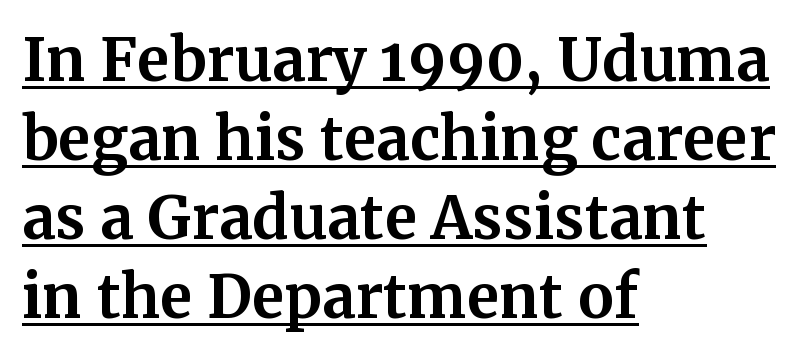
The image shows 59 px bold serif type, upright; set left-aligned, normal line spacing (1.34x), normal letter spacing, underlined; medium stroke contrast and a medium x-height.
